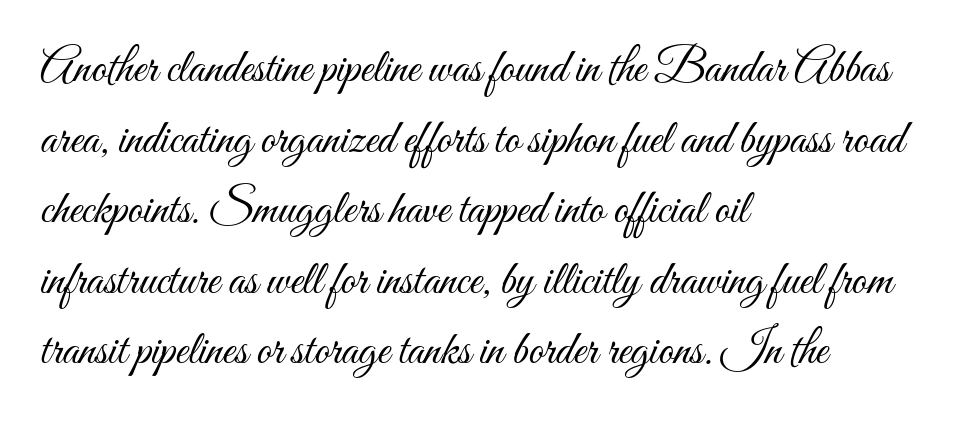
{"bold": "no", "weight": "light", "width": "condensed", "stroke_contrast": "medium", "x_height": "small", "monospaced": "no", "underline": "no", "align": "left", "line_spacing": "normal", "line_spacing_ratio": 1.47, "letter_spacing": "normal", "letter_spacing_em": 0.0, "glyph_px": 48}
